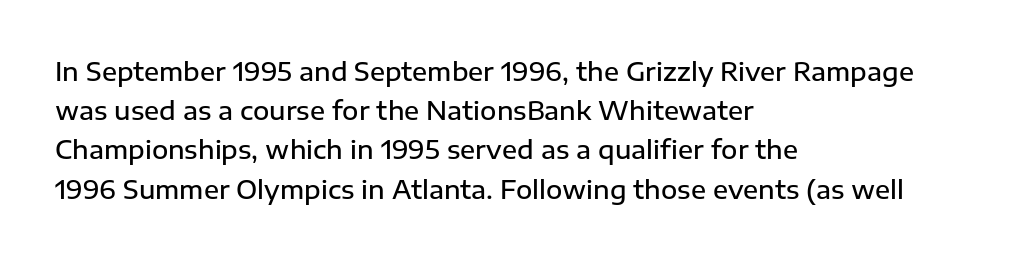
The image shows 25 px text type, upright; set left-aligned, normal line spacing (1.57x), normal letter spacing, not underlined.
